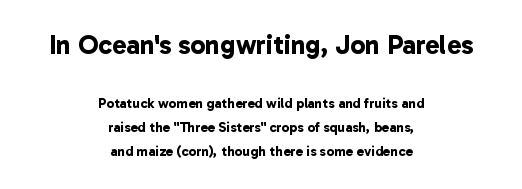
The image shows 27 px bold type; set centered, normal line spacing (1.7x), normal letter spacing, not underlined; the first (top) block is 1.93x larger.
